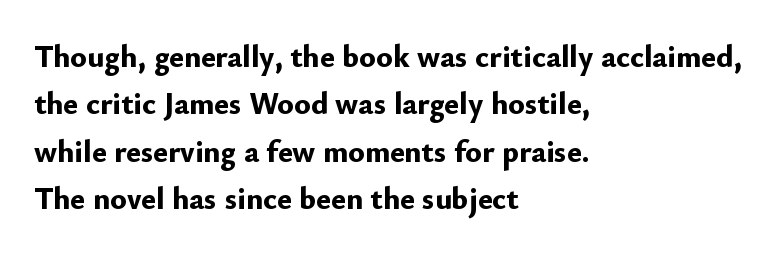
{"serif": "no", "italic": "no", "bold": "yes", "weight": "bold", "width": "normal", "stroke_contrast": "low", "x_height": "small", "monospaced": "no", "underline": "no", "align": "left", "line_spacing": "normal", "line_spacing_ratio": 1.53, "letter_spacing": "normal", "letter_spacing_em": 0.0, "glyph_px": 31}
